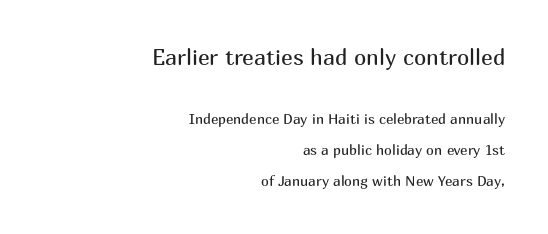
Q: Is the text bold? A: No.
Q: Is the text italic (slanted)? A: No, it is upright.
Q: Is the text underlined? A: No.
Q: How is the paragraph aligned? A: Right-aligned.
Q: Is the spacing between letters normal or unusually wide? A: Normal.
Q: Is the spacing between lines tight, normal or loose? A: Loose.
Q: Which block of text is set in a larger size, the first (top) or the second (bottom)? A: The first (top) one.
